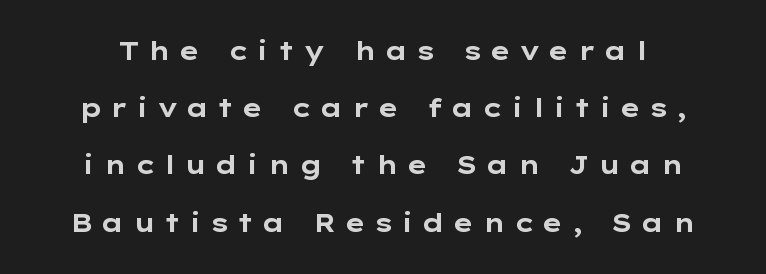
A full-strength bold gives these letters their thick strokes. Substantial extra tracking has been applied to these lines. The space beneath each line is pristine and unruled. A typesetter would call this leading open, well beyond the default. This is the regular roman posture of the typeface.
